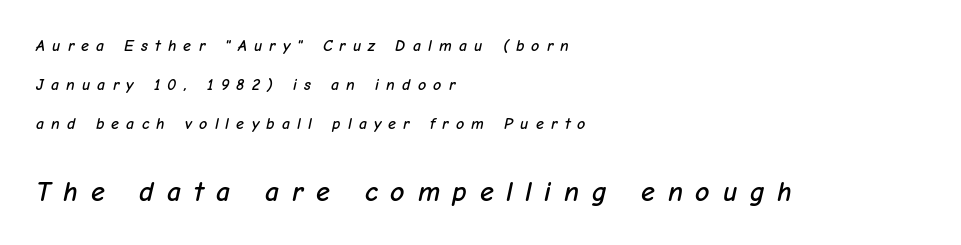
The tracking reads as deliberately expanded to a designer's eye. The ragged edge is on the right, which tells us the setting is flush left. The foot of each line stays bare and open. Compared with ordinary roman type, these characters are visibly tilted.
